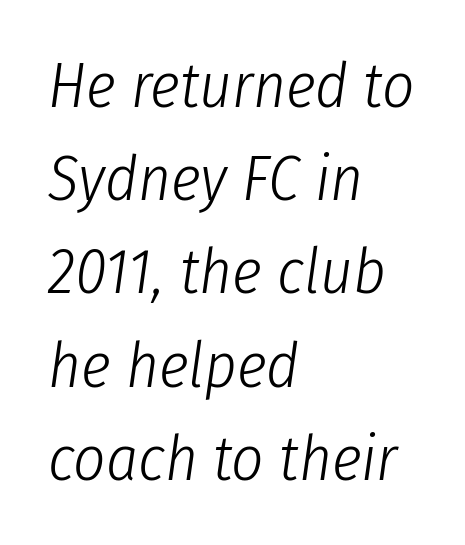
Nobody touched the tracking dial on this one. Successive baselines arrive at the customary interval. Line beginnings align vertically; line endings do not. Every character sits at an angle, as italics do. Stroke thickness stays within the range of a standard reading face or lighter. Is this a fixed-width face? No — the glyphs have proportional, varying widths.
